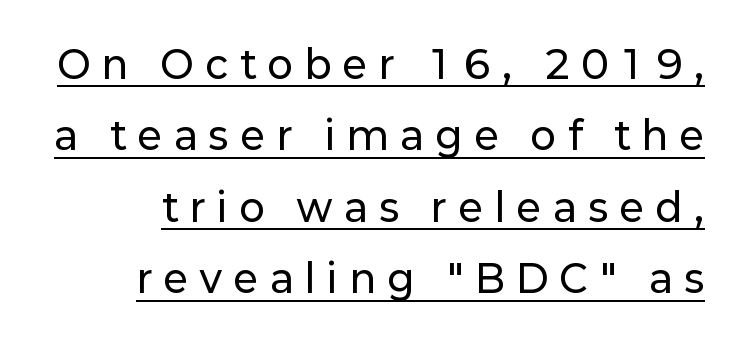
{"serif": "no", "italic": "no", "width": "normal", "stroke_contrast": "low", "x_height": "medium", "monospaced": "no", "underline": "yes", "line_spacing_ratio": 1.88, "letter_spacing": "wide", "letter_spacing_em": 0.32, "glyph_px": 38}
